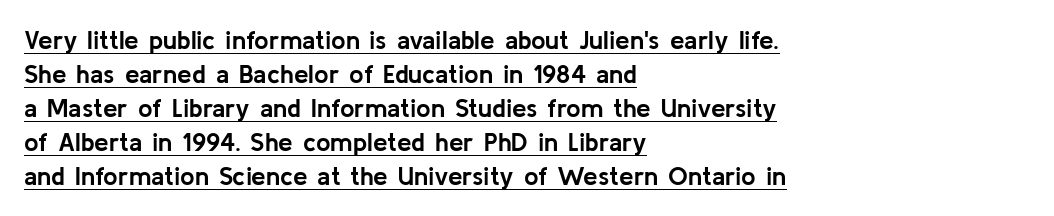
Vertically, the passage feels balanced, rows spaced as you'd expect. Is there any slant? The stems are plumb. A rule runs beneath these lines of type. These lines are set flush left with a ragged right edge. A dark, heavy texture on the line: the type is bold. The passage shown has conventional tracking throughout.
